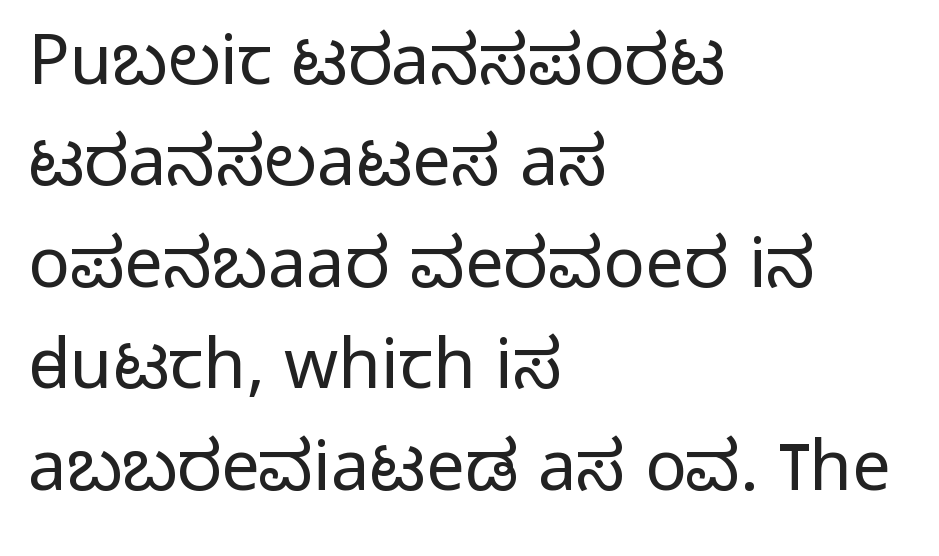
{"serif": "no", "italic": "no", "bold": "no", "weight": "light", "width": "normal", "stroke_contrast": "low", "x_height": "medium", "monospaced": "no", "underline": "no", "align": "left", "line_spacing": "normal", "line_spacing_ratio": 1.47, "letter_spacing": "normal", "letter_spacing_em": 0.0, "glyph_px": 69}
